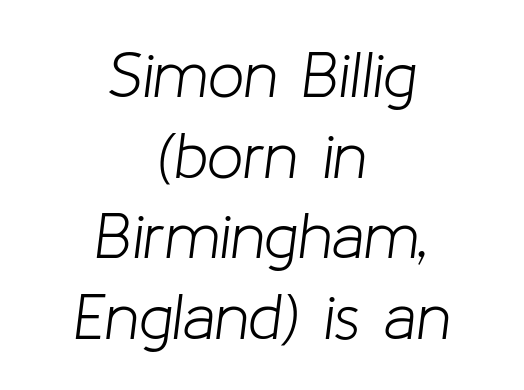
The image shows 64 px light type, italic (leaning right); set centered, normal line spacing (1.26x), normal letter spacing, not underlined; low stroke contrast and a medium x-height.
